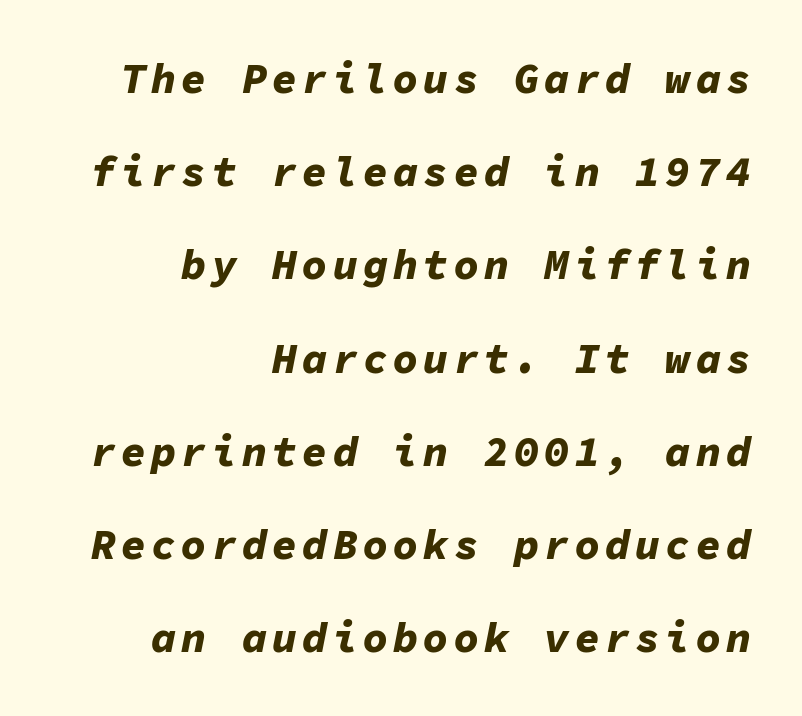
The image shows 42 px bold type, italic (leaning right), monospaced; set right-aligned, loose line spacing (2.22x), not underlined; low stroke contrast and a medium x-height.
